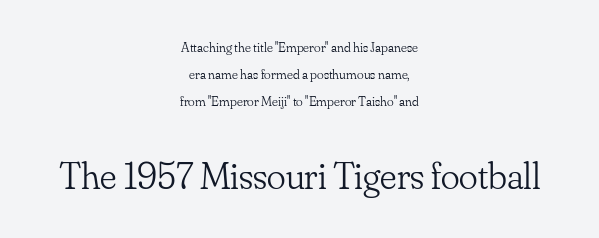
Q: Is the text bold? A: No.
Q: Is the text italic (slanted)? A: No, it is upright.
Q: Is the typeface a serif or a sans-serif typeface? A: Serif.
Q: Is the text underlined? A: No.
Q: How is the paragraph aligned? A: Centered.
Q: Is the spacing between letters normal or unusually wide? A: Normal.
Q: Is the spacing between lines tight, normal or loose? A: Loose.
Q: Which block of text is set in a larger size, the first (top) or the second (bottom)? A: The second (bottom) one.
Q: Width (condensed, normal, or wide)? A: Normal.
Q: Stroke contrast? A: Low.
Q: x-height? A: Small.
Q: Monospaced? A: No.
